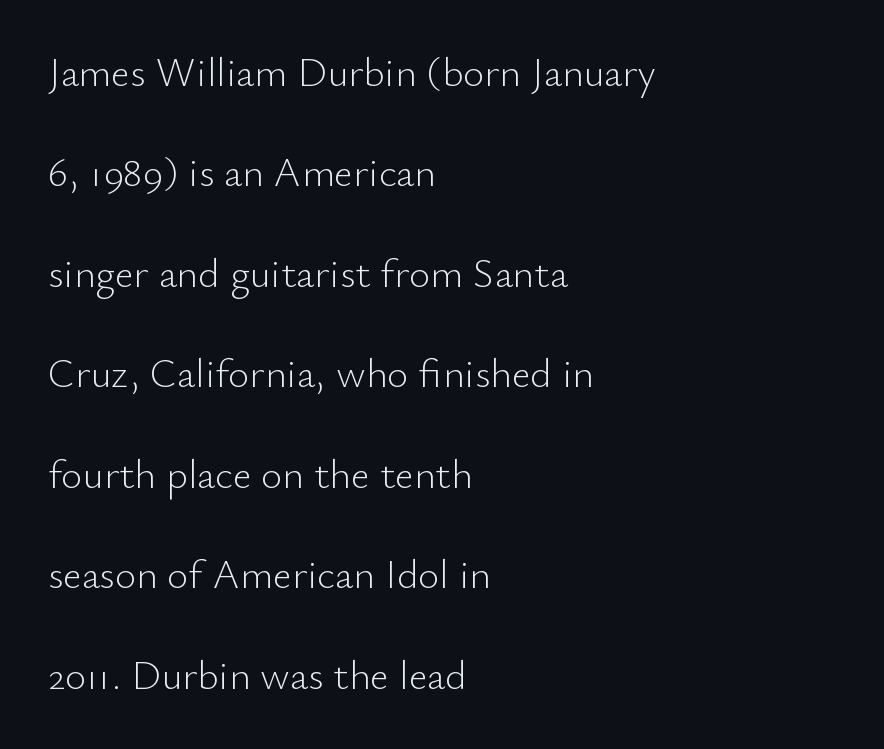
The image shows 41 px light sans-serif type, upright; set left-aligned, loose line spacing (2.45x), normal letter spacing, not underlined; low stroke contrast and a small x-height.
